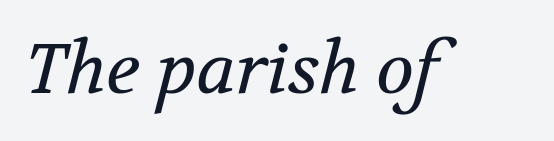
Q: Is the text bold? A: No.
Q: Is the text italic (slanted)? A: Yes, it leans right by about 12 degrees.
Q: Is the typeface a serif or a sans-serif typeface? A: Serif.
Q: Is the text underlined? A: No.
Q: Is the spacing between letters normal or unusually wide? A: Normal.
Q: Width (condensed, normal, or wide)? A: Normal.
Q: Stroke contrast? A: Medium.
Q: x-height? A: Medium.
Q: Monospaced? A: No.
